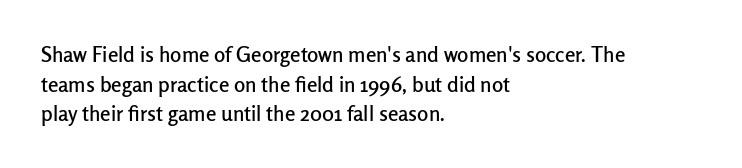
Q: Is the text italic (slanted)? A: No, it is upright.
Q: Is the text underlined? A: No.
Q: How is the paragraph aligned? A: Left-aligned.
Q: Is the spacing between letters normal or unusually wide? A: Normal.
Q: Is the spacing between lines tight, normal or loose? A: Normal.
